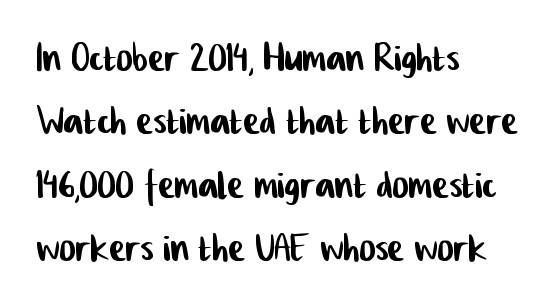
Q: Is the typeface a serif or a sans-serif typeface? A: Sans-serif.
Q: Is the text underlined? A: No.
Q: How is the paragraph aligned? A: Left-aligned.
Q: Is the spacing between letters normal or unusually wide? A: Normal.
Q: Is the spacing between lines tight, normal or loose? A: Normal.
Q: Width (condensed, normal, or wide)? A: Condensed.
Q: Stroke contrast? A: Low.
Q: x-height? A: Medium.
Q: Monospaced? A: No.
